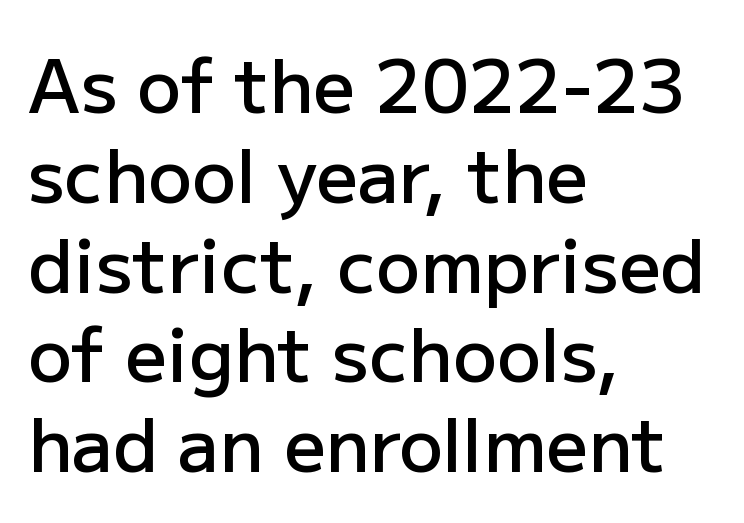
Q: Is the text bold? A: Semi-bold.
Q: Is the text italic (slanted)? A: No, it is upright.
Q: Is the typeface a serif or a sans-serif typeface? A: Sans-serif.
Q: Is the text underlined? A: No.
Q: How is the paragraph aligned? A: Left-aligned.
Q: Is the spacing between letters normal or unusually wide? A: Normal.
Q: Width (condensed, normal, or wide)? A: Normal.
Q: Stroke contrast? A: Low.
Q: x-height? A: Medium.
Q: Monospaced? A: No.
